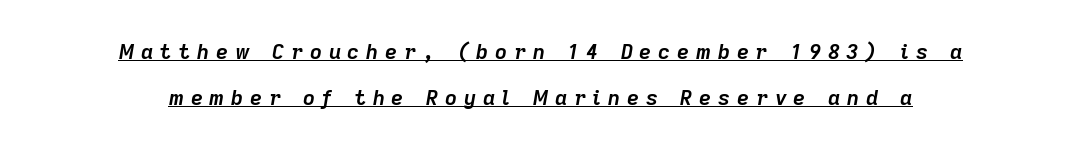
The image shows 21 px bold type, italic (leaning right); set centered, loose line spacing (2.2x), unusually wide letter spacing (+0.32 em), underlined.
